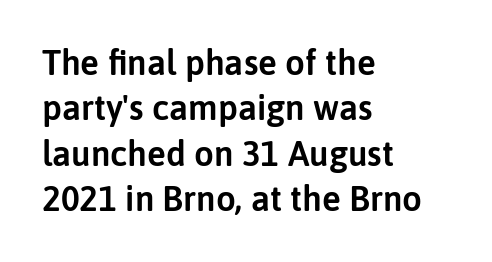
{"serif": "no", "italic": "no", "width": "normal", "stroke_contrast": "low", "x_height": "medium", "monospaced": "no", "underline": "no", "align": "left", "line_spacing": "normal", "line_spacing_ratio": 1.3, "letter_spacing": "normal", "letter_spacing_em": 0.0, "glyph_px": 35}
